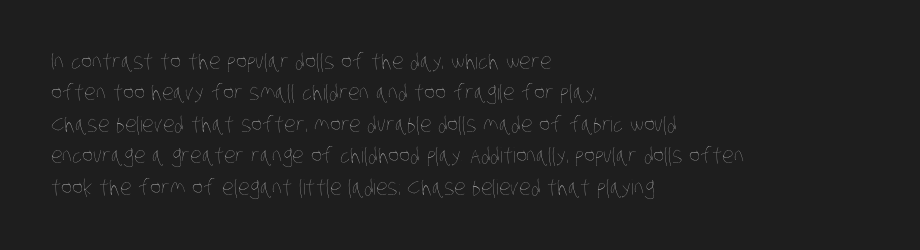
{"bold": "no", "underline": "no", "align": "left", "line_spacing": "normal", "line_spacing_ratio": 1.5, "letter_spacing": "normal", "letter_spacing_em": 0.0, "glyph_px": 21}
